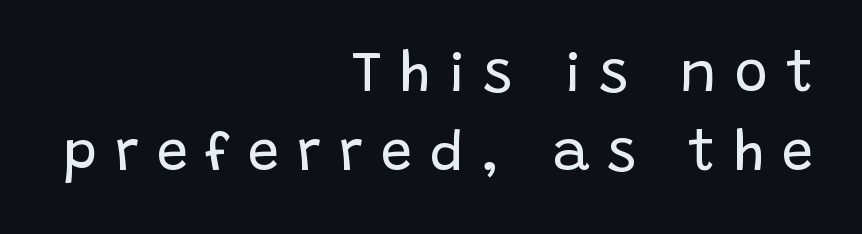
Type style note: lacks serifs. These lines are rendered in a variable-pitch font. Between one letter and the next there's a generous, obvious gap. Right-aligned paragraph, ragged on the left. Letters have the restrained weight of plain body copy at most. One glance says typical: line gaps are just what's usual.
